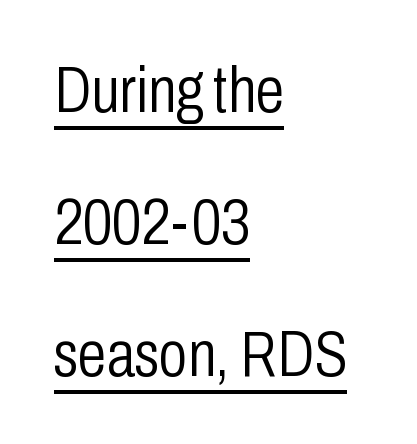
{"serif": "no", "italic": "no", "bold": "no", "weight": "light", "width": "condensed", "stroke_contrast": "low", "x_height": "medium", "monospaced": "no", "underline": "yes", "align": "left", "line_spacing": "loose", "line_spacing_ratio": 2.03, "letter_spacing": "normal", "letter_spacing_em": 0.0, "glyph_px": 65}
